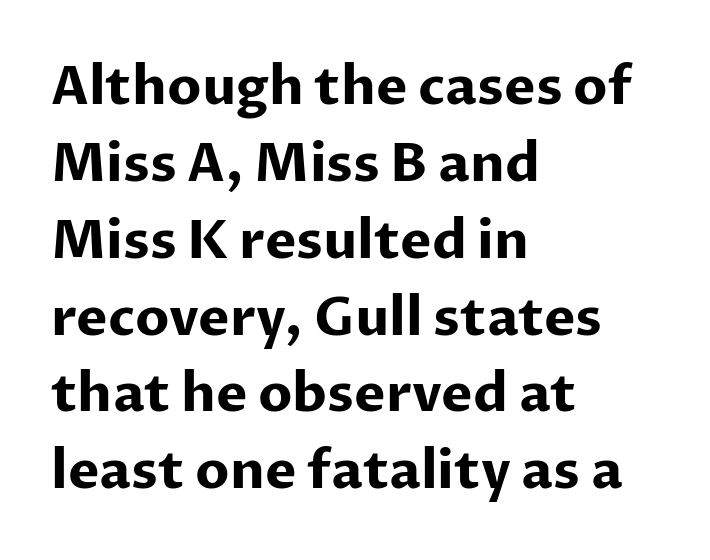
Q: Is the text bold? A: Yes.
Q: Is the text italic (slanted)? A: No, it is upright.
Q: Is the typeface a serif or a sans-serif typeface? A: Sans-serif.
Q: Is the text underlined? A: No.
Q: How is the paragraph aligned? A: Left-aligned.
Q: Is the spacing between letters normal or unusually wide? A: Normal.
Q: Is the spacing between lines tight, normal or loose? A: Normal.
Q: Width (condensed, normal, or wide)? A: Normal.
Q: Stroke contrast? A: Low.
Q: x-height? A: Medium.
Q: Monospaced? A: No.
